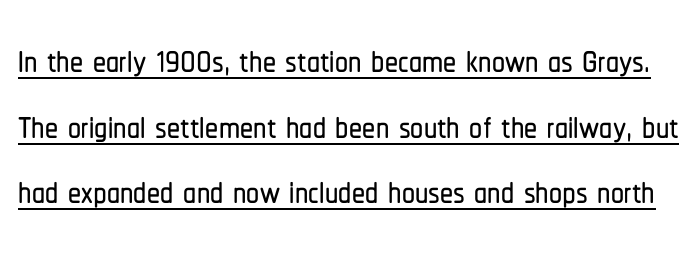
Q: Is the text italic (slanted)? A: No, it is upright.
Q: Is the typeface a serif or a sans-serif typeface? A: Sans-serif.
Q: Is the text underlined? A: Yes.
Q: Is the spacing between letters normal or unusually wide? A: Normal.
Q: Is the spacing between lines tight, normal or loose? A: Normal.
Q: Width (condensed, normal, or wide)? A: Condensed.
Q: Stroke contrast? A: Low.
Q: x-height? A: Medium.
Q: Monospaced? A: No.
